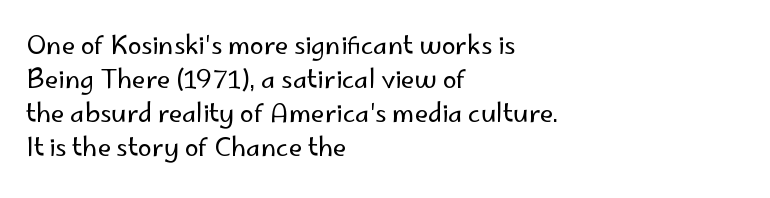
{"italic": "no", "bold": "no", "underline": "no", "align": "left", "line_spacing": "normal", "line_spacing_ratio": 1.36, "letter_spacing": "normal", "letter_spacing_em": 0.0, "glyph_px": 25}
